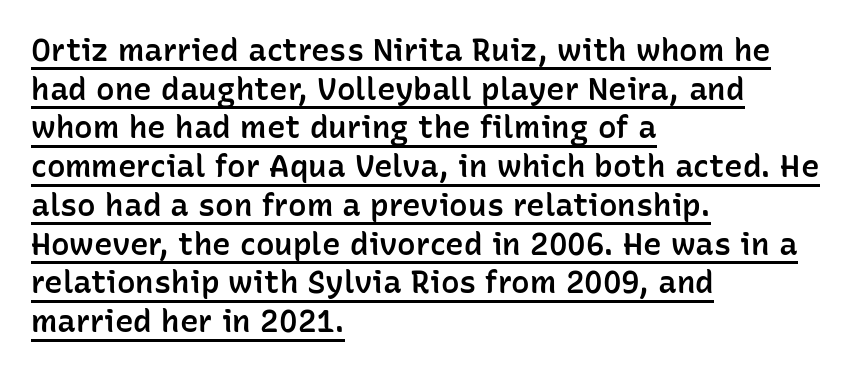
The image shows 31 px semibold sans-serif type, upright; set left-aligned, normal line spacing (1.25x), normal letter spacing, underlined; low stroke contrast and a medium x-height.
